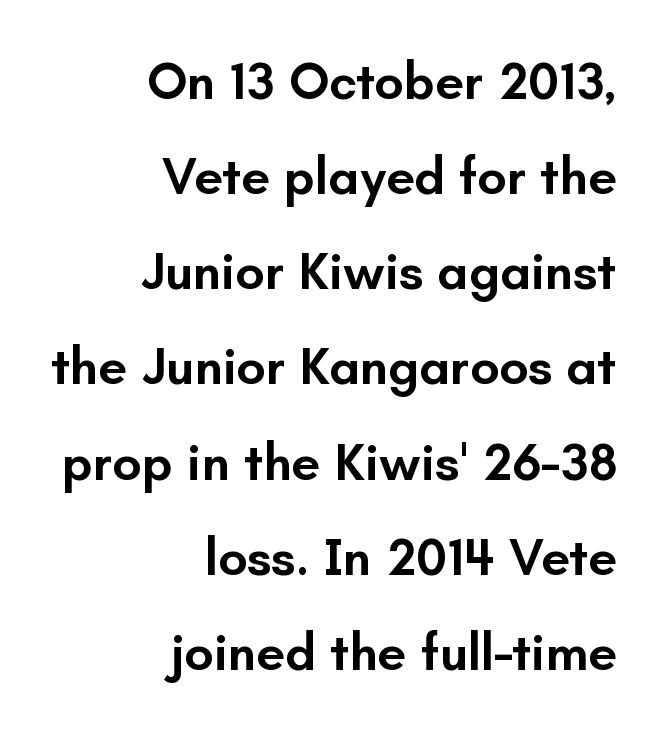
{"serif": "no", "italic": "no", "bold": "semi", "weight": "semibold", "width": "normal", "stroke_contrast": "low", "x_height": "small", "monospaced": "no", "underline": "no", "align": "right", "line_spacing_ratio": 1.83, "letter_spacing": "normal", "letter_spacing_em": 0.0, "glyph_px": 52}
